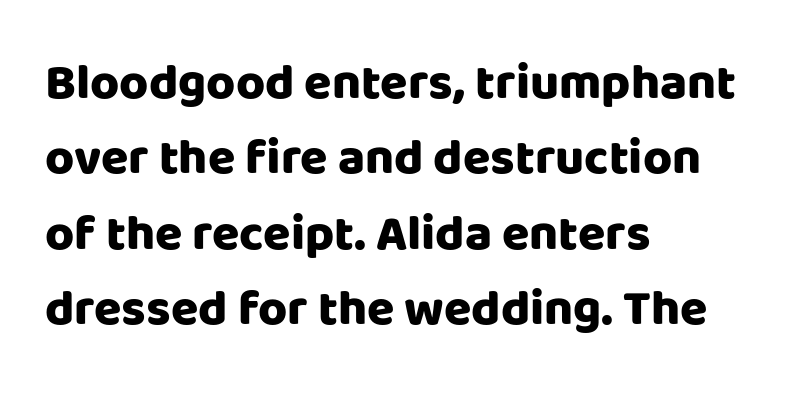
The image shows 50 px heavy sans-serif type, upright; set left-aligned, normal line spacing (1.51x), normal letter spacing, not underlined; low stroke contrast and a large x-height.
